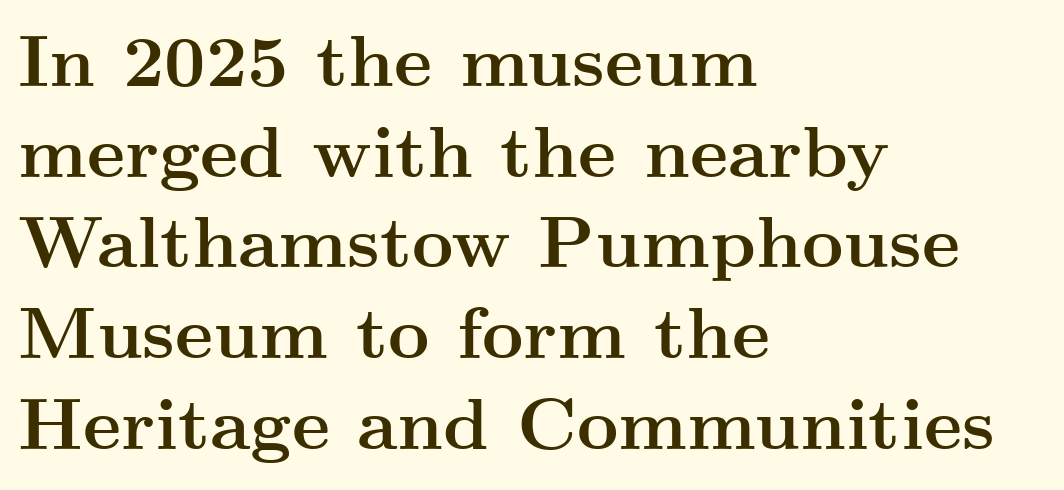
Q: Is the text bold? A: Yes.
Q: Is the text italic (slanted)? A: No, it is upright.
Q: Is the typeface a serif or a sans-serif typeface? A: Serif.
Q: Is the text underlined? A: No.
Q: How is the paragraph aligned? A: Left-aligned.
Q: Is the spacing between letters normal or unusually wide? A: Normal.
Q: Is the spacing between lines tight, normal or loose? A: Normal.
Q: Width (condensed, normal, or wide)? A: Wide.
Q: Stroke contrast? A: Medium.
Q: x-height? A: Small.
Q: Monospaced? A: No.
